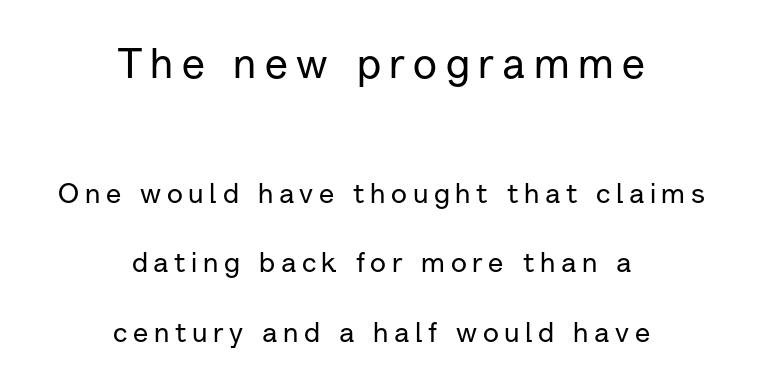
{"serif": "no", "italic": "no", "width": "normal", "stroke_contrast": "low", "x_height": "medium", "monospaced": "no", "underline": "no", "align": "center", "line_spacing": "loose", "line_spacing_ratio": 2.48, "letter_spacing": "wide", "letter_spacing_em": 0.2, "larger_block": "first", "size_ratio": 1.5, "glyph_px": 42}
